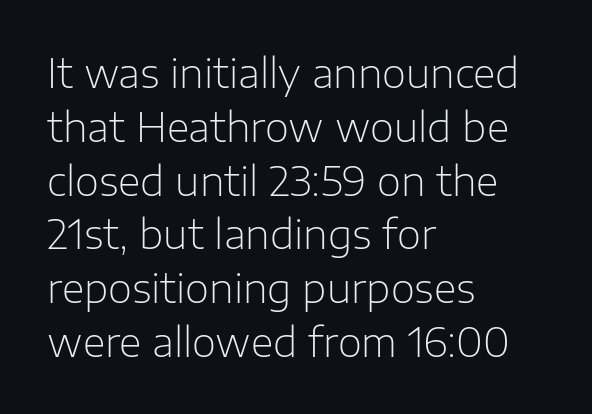
The image shows 39 px light sans-serif type, upright; set left-aligned, normal line spacing (1.38x), normal letter spacing, not underlined; low stroke contrast and a medium x-height.
